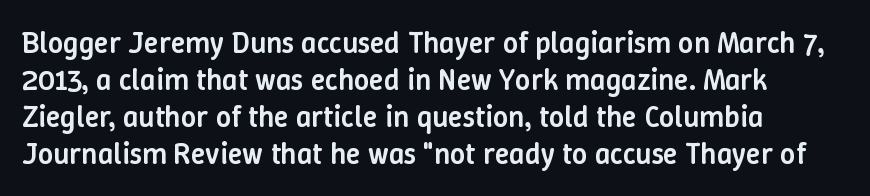
The image shows 30 px semibold type, upright; set left-aligned, line spacing 1.23x, normal letter spacing, not underlined; low stroke contrast and a medium x-height.
